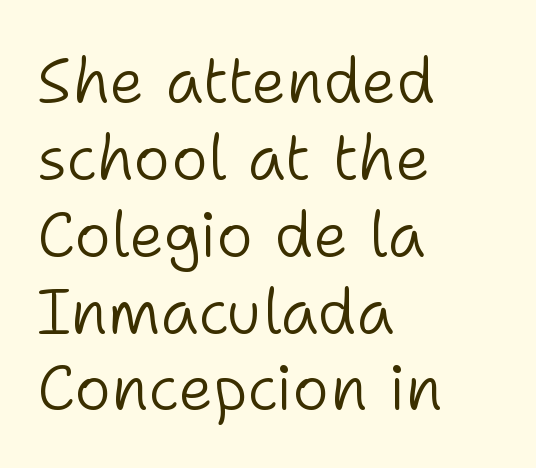
Q: Is the text bold? A: No.
Q: Is the text italic (slanted)? A: No, it is upright.
Q: Is the typeface a serif or a sans-serif typeface? A: Sans-serif.
Q: Is the text underlined? A: No.
Q: How is the paragraph aligned? A: Left-aligned.
Q: Is the spacing between letters normal or unusually wide? A: Normal.
Q: Width (condensed, normal, or wide)? A: Normal.
Q: Stroke contrast? A: Low.
Q: x-height? A: Medium.
Q: Monospaced? A: No.
